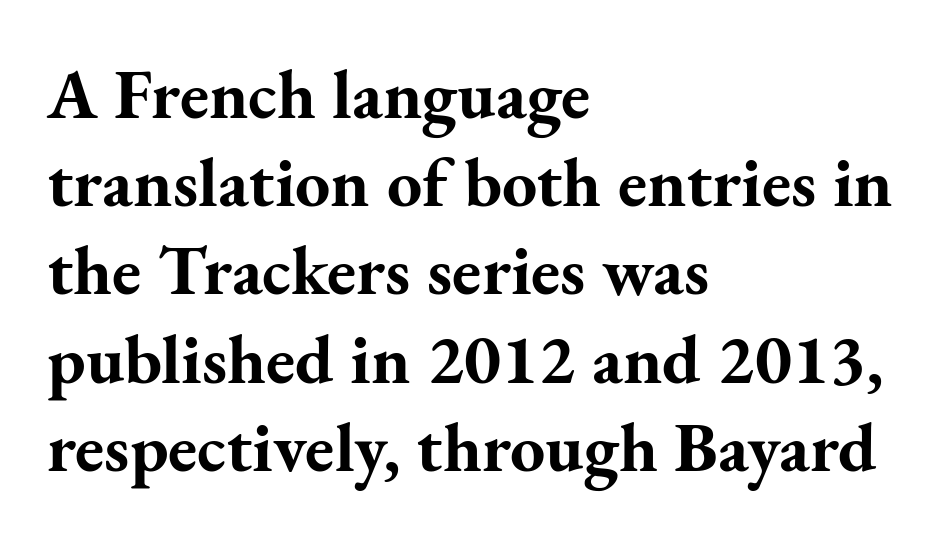
{"serif": "yes", "italic": "no", "bold": "yes", "weight": "bold", "width": "normal", "stroke_contrast": "medium", "x_height": "small", "monospaced": "no", "underline": "no", "align": "left", "line_spacing": "normal", "line_spacing_ratio": 1.26, "letter_spacing": "normal", "letter_spacing_em": 0.0, "glyph_px": 70}
